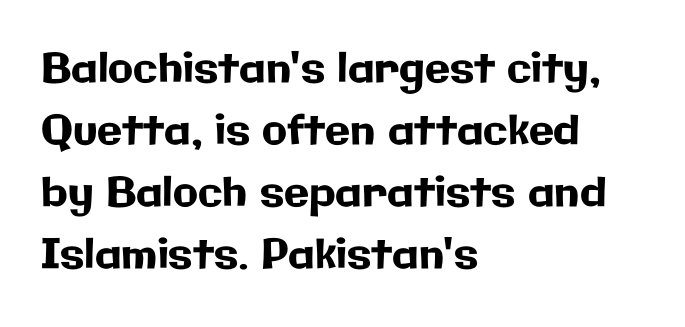
How are the letters spaced? Ordinarily, with no added tracking. A typesetter would call this leading conventional body-copy spacing. Just letters on the line, the space beneath them empty. The face used here is a sans, in the tradition of grotesques and geometrics. The passage shown is typed in a proportional face where columns would drift. Posture: straight, roman, zero tilt.
